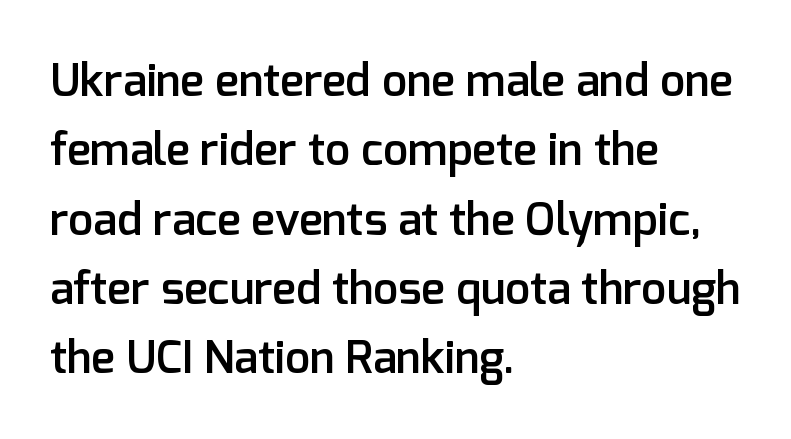
The image shows 45 px semibold sans-serif type, upright; set left-aligned, normal line spacing (1.54x), normal letter spacing, not underlined; low stroke contrast and a medium x-height.
